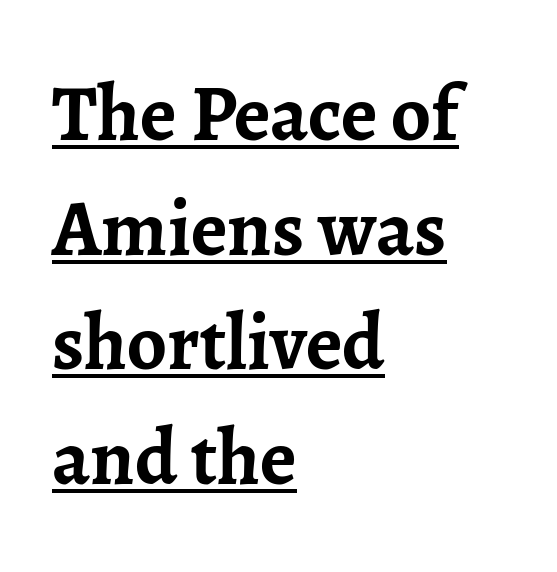
The designer went with a serif here, giving each stem small feet. These lines were composed using upright roman letters. The paragraph shown leans on its left margin. The leading is moderate, giving the passage an even texture. This is heavy type, rendered in bold. These lines keep a tight, regular rhythm from letter to letter.
